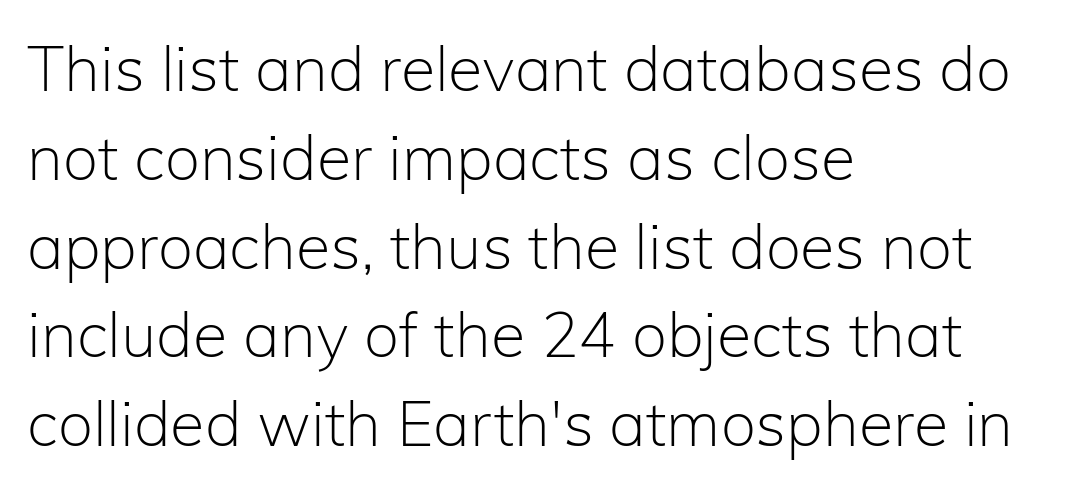
Q: Is the text bold? A: No.
Q: Is the text italic (slanted)? A: No, it is upright.
Q: Is the typeface a serif or a sans-serif typeface? A: Sans-serif.
Q: Is the text underlined? A: No.
Q: How is the paragraph aligned? A: Left-aligned.
Q: Is the spacing between letters normal or unusually wide? A: Normal.
Q: Is the spacing between lines tight, normal or loose? A: Normal.
Q: Width (condensed, normal, or wide)? A: Normal.
Q: Stroke contrast? A: Low.
Q: x-height? A: Medium.
Q: Monospaced? A: No.
